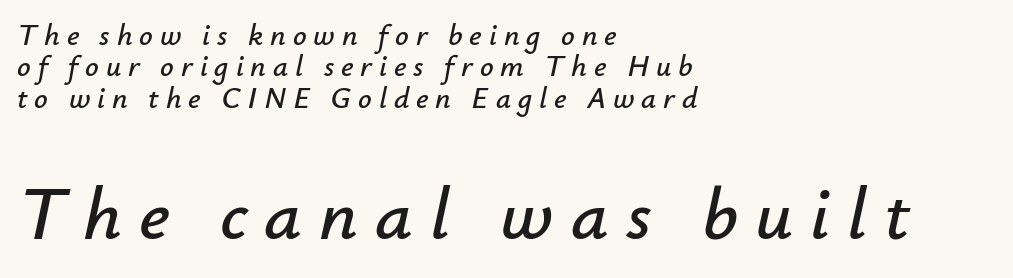
Q: Is the text italic (slanted)? A: Yes, it leans right by about 12 degrees.
Q: Is the text underlined? A: No.
Q: How is the paragraph aligned? A: Left-aligned.
Q: Is the spacing between letters normal or unusually wide? A: Unusually wide.
Q: Is the spacing between lines tight, normal or loose? A: Tight.
Q: Which block of text is set in a larger size, the first (top) or the second (bottom)? A: The second (bottom) one.
Q: Width (condensed, normal, or wide)? A: Normal.
Q: Stroke contrast? A: Low.
Q: x-height? A: Small.
Q: Monospaced? A: No.
